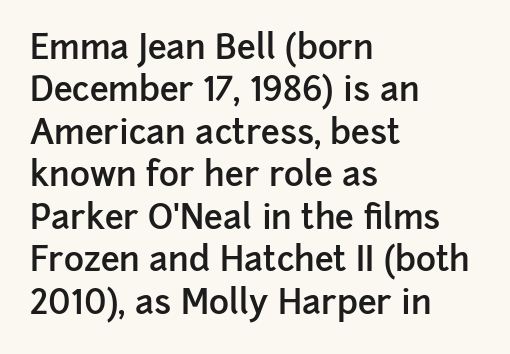
The image shows 34 px semibold sans-serif type, upright; set left-aligned, normal line spacing (1.25x), normal letter spacing, not underlined; low stroke contrast and a medium x-height.
